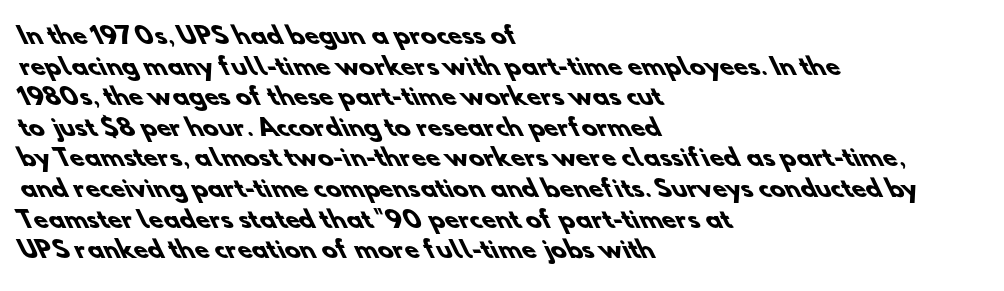
The designer left line spacing at the default. What stands out about the letter spacing? Nothing — it is the standard amount. The rendering uses a bold face; every stroke is thick and dark. Casual observation: everything's shoved over to the left. The foot of each line stays bare and open.
